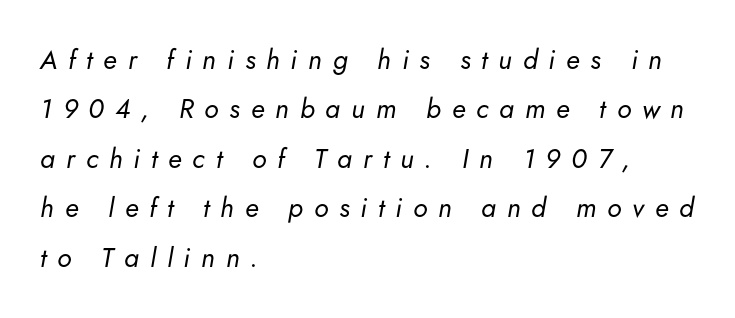
The image shows 27 px text type, italic (leaning right); set left-aligned, line spacing 1.83x, unusually wide letter spacing (+0.4 em), not underlined.
